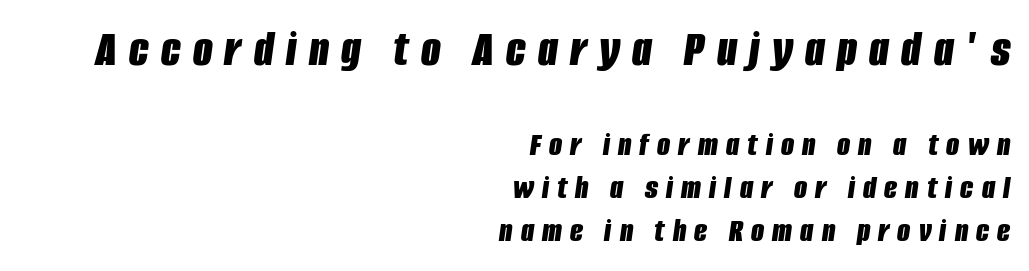
Q: Is the text bold? A: Yes.
Q: Is the text italic (slanted)? A: Yes, it leans right by about 8 degrees.
Q: Is the text underlined? A: No.
Q: How is the paragraph aligned? A: Right-aligned.
Q: Is the spacing between letters normal or unusually wide? A: Unusually wide.
Q: Is the spacing between lines tight, normal or loose? A: Normal.
Q: Which block of text is set in a larger size, the first (top) or the second (bottom)? A: The first (top) one.
Q: Width (condensed, normal, or wide)? A: Condensed.
Q: Stroke contrast? A: Low.
Q: x-height? A: Large.
Q: Monospaced? A: No.
